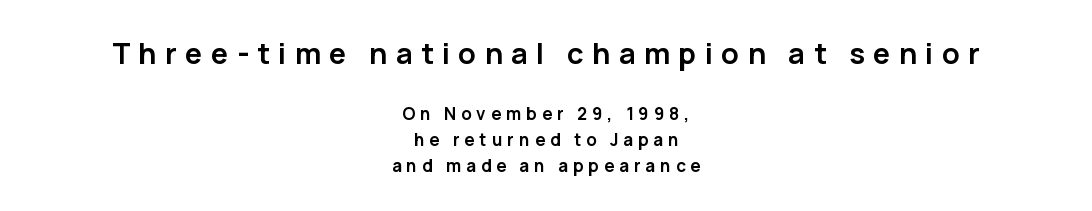
Q: Is the text bold? A: Yes.
Q: Is the text italic (slanted)? A: No, it is upright.
Q: Is the typeface a serif or a sans-serif typeface? A: Sans-serif.
Q: Is the text underlined? A: No.
Q: How is the paragraph aligned? A: Centered.
Q: Is the spacing between letters normal or unusually wide? A: Unusually wide.
Q: Is the spacing between lines tight, normal or loose? A: Normal.
Q: Which block of text is set in a larger size, the first (top) or the second (bottom)? A: The first (top) one.
Q: Width (condensed, normal, or wide)? A: Normal.
Q: Stroke contrast? A: Low.
Q: x-height? A: Medium.
Q: Monospaced? A: No.
